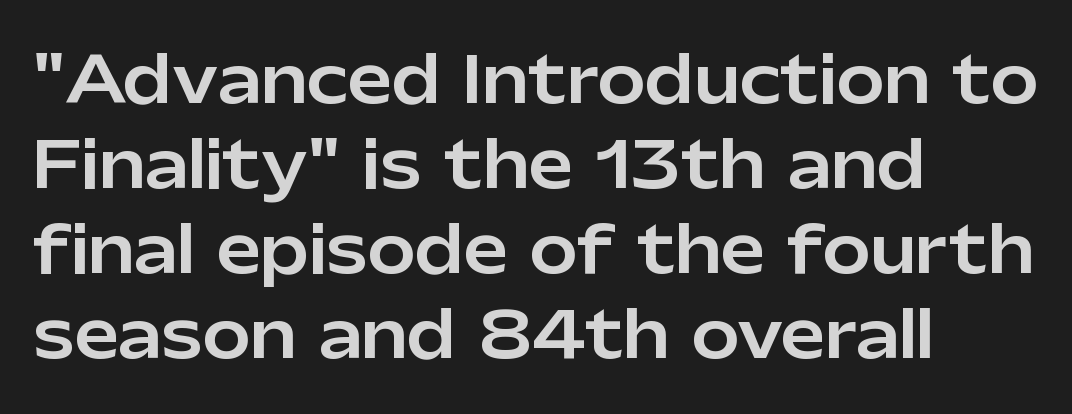
{"serif": "no", "italic": "no", "width": "normal", "stroke_contrast": "low", "x_height": "medium", "monospaced": "no", "underline": "no", "align": "left", "line_spacing": "normal", "line_spacing_ratio": 1.33, "letter_spacing": "normal", "letter_spacing_em": 0.0, "glyph_px": 64}
